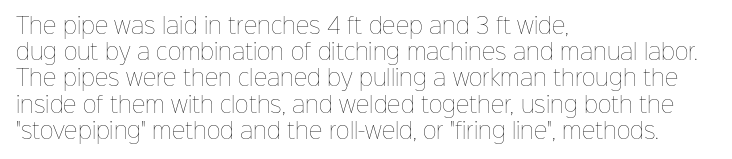
{"italic": "no", "bold": "no", "underline": "no", "align": "left", "line_spacing": "normal", "line_spacing_ratio": 1.25, "letter_spacing": "normal", "letter_spacing_em": 0.0, "glyph_px": 21}
